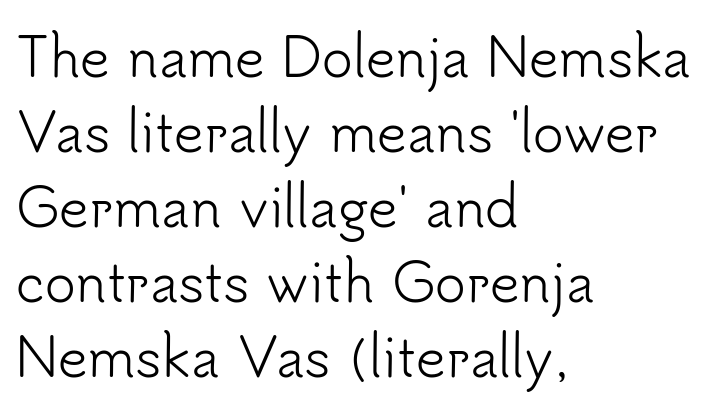
Q: Is the text bold? A: No.
Q: Is the text italic (slanted)? A: No, it is upright.
Q: Is the typeface a serif or a sans-serif typeface? A: Sans-serif.
Q: Is the text underlined? A: No.
Q: How is the paragraph aligned? A: Left-aligned.
Q: Is the spacing between letters normal or unusually wide? A: Normal.
Q: Is the spacing between lines tight, normal or loose? A: Normal.
Q: Width (condensed, normal, or wide)? A: Normal.
Q: Stroke contrast? A: Low.
Q: x-height? A: Small.
Q: Monospaced? A: No.
